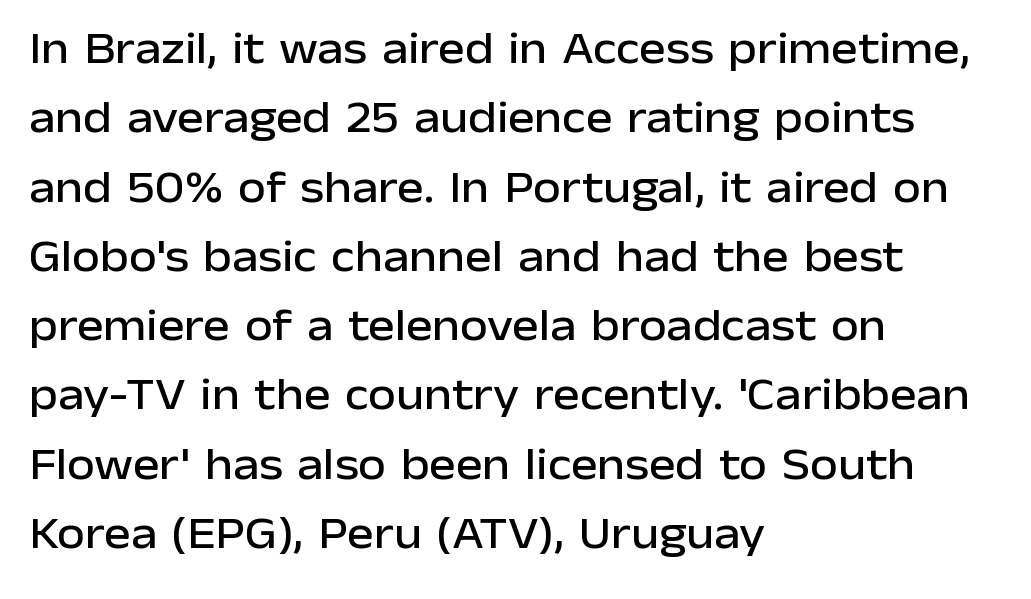
{"serif": "no", "italic": "no", "width": "normal", "stroke_contrast": "low", "x_height": "medium", "monospaced": "no", "underline": "no", "align": "left", "line_spacing": "normal", "line_spacing_ratio": 1.54, "letter_spacing": "normal", "letter_spacing_em": 0.0, "glyph_px": 45}
